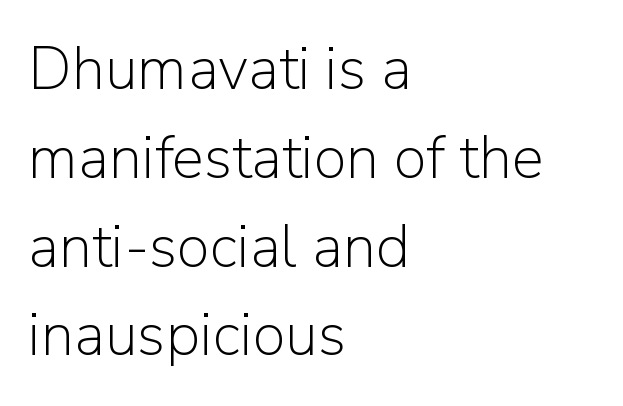
The type family on display is of the sans-serif kind. Plain, unruled lines of type. Character widths vary here, with narrow letters taking less room than wide ones. Characters remain perfectly vertical along every line. The passage shown is not bold in any degree. Nothing unusual about the tracking: characters are spaced as the font intends.
